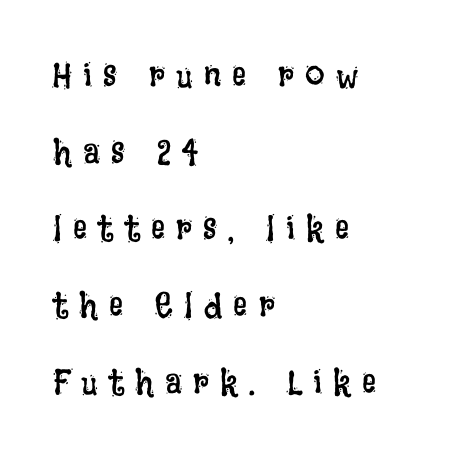
Does the copy run flush right? No — it runs flush left. Letters have the restrained weight of plain body copy at most. The designer dialed line spacing up above the default. This sample has the flowing, uneven cadence of proportional lettering.
